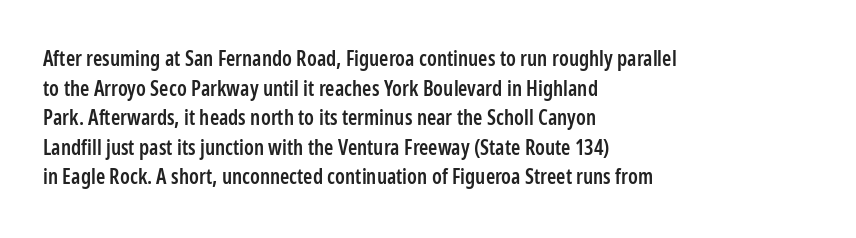
{"italic": "no", "bold": "semi", "underline": "no", "align": "left", "line_spacing": "normal", "line_spacing_ratio": 1.41, "letter_spacing": "normal", "letter_spacing_em": 0.0, "glyph_px": 21}
